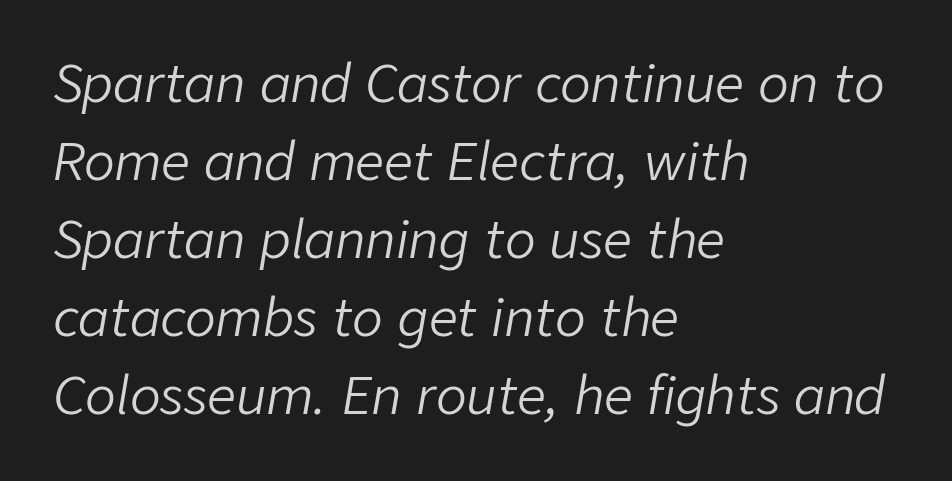
{"italic": "yes", "lean": "right", "slant_degrees": 9, "bold": "no", "weight": "light", "width": "normal", "stroke_contrast": "low", "x_height": "medium", "monospaced": "no", "underline": "no", "align": "left", "line_spacing": "normal", "line_spacing_ratio": 1.53, "letter_spacing": "normal", "letter_spacing_em": 0.0, "glyph_px": 51}
